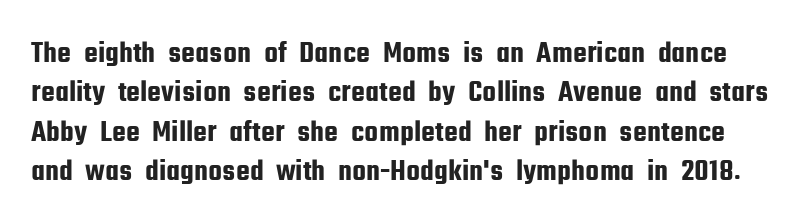
The image shows 31 px condensed sans-serif type, upright; set normal line spacing (1.27x), normal letter spacing, not underlined; low stroke contrast and a medium x-height.
